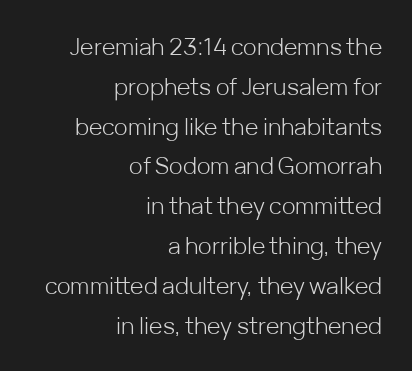
Tall strokes in this sample are plumb rather than angled. Casual observation: everything's shoved over to the right. The letters look calm and open, with moderate or lighter stems. Words appear dense and cohesive because spacing is normal.
